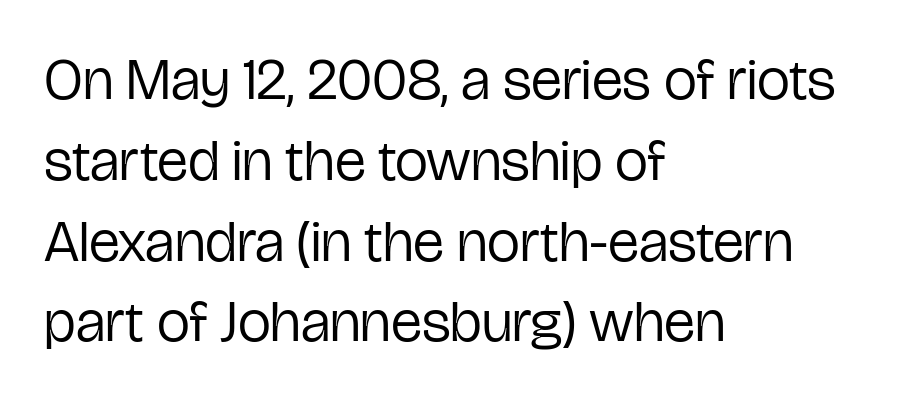
The designer went with a sans here, leaving each stem footless. Students, observe: this is what conventionally led text looks like. This sample uses an upright cut, with every glyph sitting square on the baseline. Where is the straight margin? On the left. This sample uses plain, unmodified letter spacing. Think of a printed novel: that variable character pitch is what you see here.
